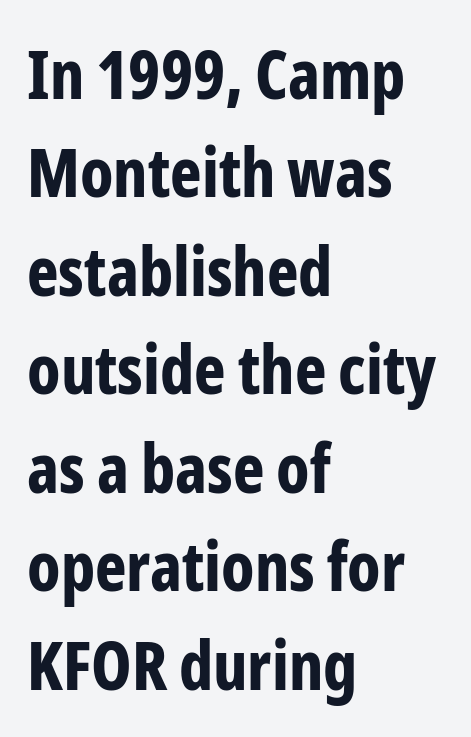
Heavy-handed strokes throughout: this text is bold. These lines stack with their left ends in a neat column. Every stem runs plumb, perpendicular to the baseline. Words float on clear page, feet unadorned. Proportional: the letters do not fall into vertical columns.
